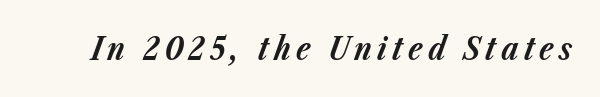
{"italic": "yes", "lean": "right", "slant_degrees": 23, "bold": "yes", "weight": "bold", "width": "normal", "stroke_contrast": "low", "x_height": "medium", "monospaced": "no", "underline": "no", "glyph_px": 32}
